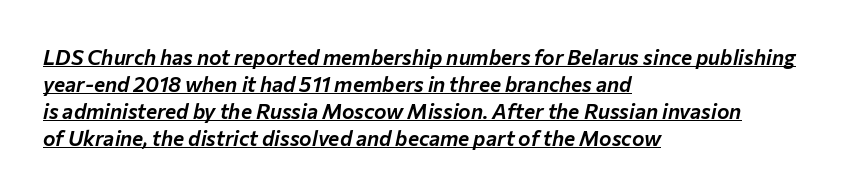
The image shows 21 px text type, italic (leaning right); set left-aligned, normal line spacing (1.29x), normal letter spacing, underlined.
